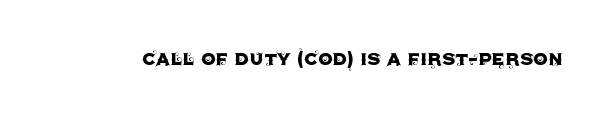
Each word holds together tightly as a unit, with standard inter-letter gaps. Posture: upright roman. The specimen omits any rule beneath the text block's lines.
